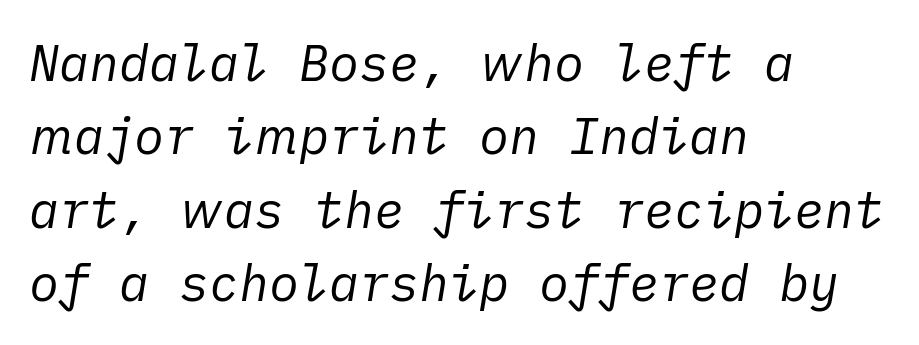
The image shows 50 px regular-weight type, italic (leaning right); set left-aligned, normal line spacing (1.47x), normal letter spacing, not underlined; low stroke contrast and a medium x-height.
